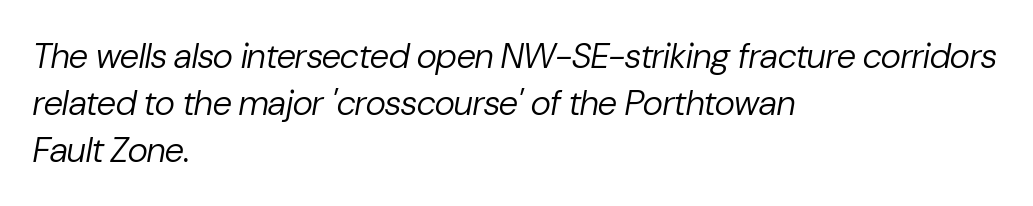
Which margin do the lines hug? The left one — the right edge is uneven. Students, observe: this is what conventionally led text looks like. Designer's note — italics engaged. Spacing verdict: proportional, widths tailored to each character. The typeface has the unassuming heft of standard copy or less.
